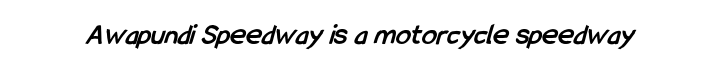
Q: Is the text bold? A: Yes.
Q: Is the typeface a serif or a sans-serif typeface? A: Sans-serif.
Q: Is the text underlined? A: No.
Q: Is the spacing between letters normal or unusually wide? A: Normal.
Q: Width (condensed, normal, or wide)? A: Condensed.
Q: Stroke contrast? A: Low.
Q: x-height? A: Medium.
Q: Monospaced? A: No.
